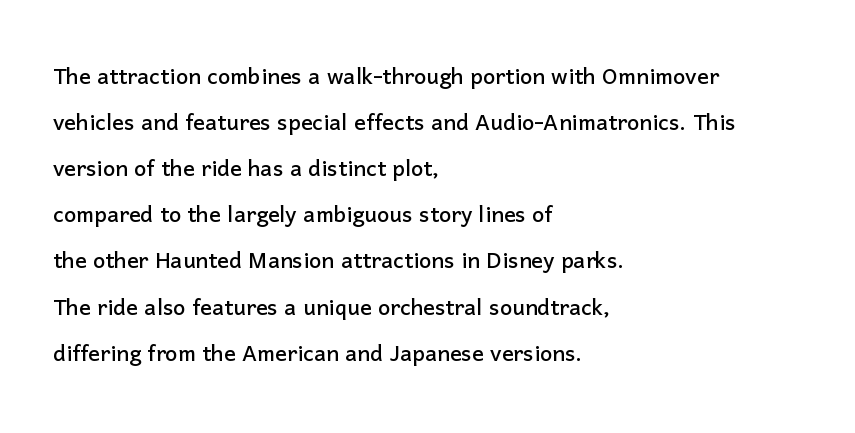
Q: Is the text italic (slanted)? A: No, it is upright.
Q: Is the typeface a serif or a sans-serif typeface? A: Sans-serif.
Q: Is the text underlined? A: No.
Q: How is the paragraph aligned? A: Left-aligned.
Q: Is the spacing between letters normal or unusually wide? A: Normal.
Q: Is the spacing between lines tight, normal or loose? A: Normal.
Q: Width (condensed, normal, or wide)? A: Normal.
Q: Stroke contrast? A: Low.
Q: x-height? A: Medium.
Q: Monospaced? A: No.
